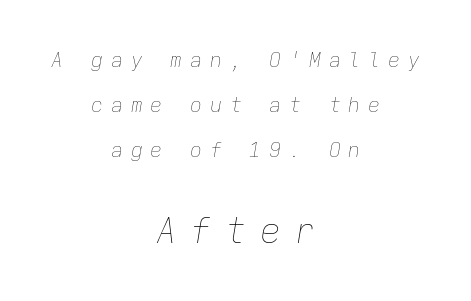
Q: Is the text bold? A: No.
Q: Is the text italic (slanted)? A: Yes, it leans right by about 9 degrees.
Q: Is the text underlined? A: No.
Q: How is the paragraph aligned? A: Centered.
Q: Is the spacing between letters normal or unusually wide? A: Unusually wide.
Q: Is the spacing between lines tight, normal or loose? A: Loose.
Q: Which block of text is set in a larger size, the first (top) or the second (bottom)? A: The second (bottom) one.
Q: Width (condensed, normal, or wide)? A: Normal.
Q: Stroke contrast? A: Low.
Q: x-height? A: Medium.
Q: Monospaced? A: Yes.
